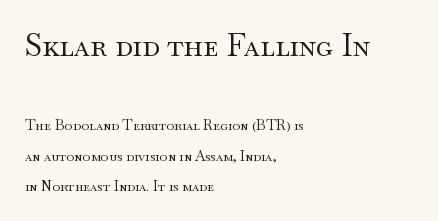
The image shows 31 px regular-weight, wide serif type, upright; set left-aligned, loose line spacing (2.15x), normal letter spacing, not underlined; the first (top) block is 2.21x larger; medium stroke contrast and a small x-height.
